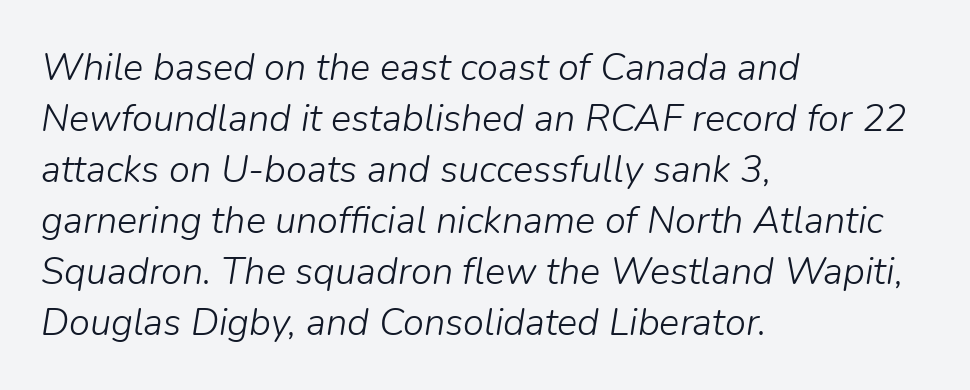
The image shows 38 px light type, italic (leaning right); set left-aligned, normal line spacing (1.34x), normal letter spacing, not underlined; low stroke contrast and a medium x-height.
